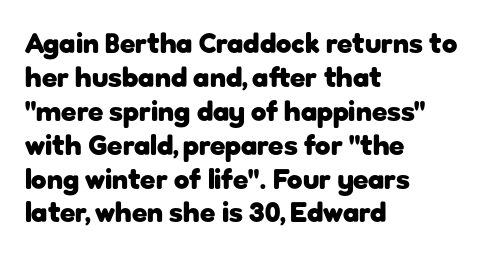
Q: Is the text bold? A: Yes.
Q: Is the text italic (slanted)? A: No, it is upright.
Q: Is the typeface a serif or a sans-serif typeface? A: Sans-serif.
Q: Is the text underlined? A: No.
Q: How is the paragraph aligned? A: Left-aligned.
Q: Is the spacing between letters normal or unusually wide? A: Normal.
Q: Width (condensed, normal, or wide)? A: Normal.
Q: Stroke contrast? A: Low.
Q: x-height? A: Medium.
Q: Monospaced? A: No.
